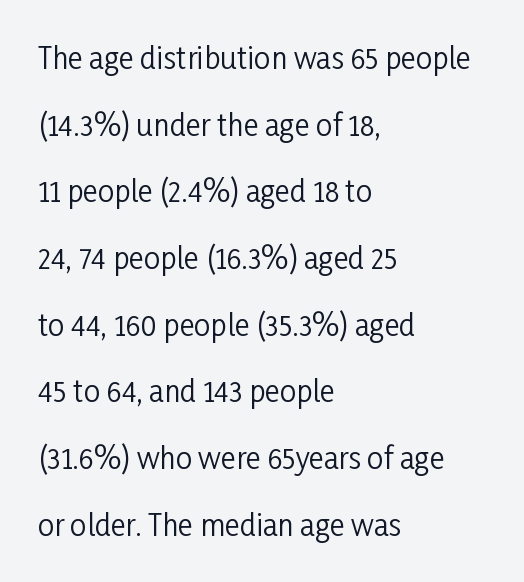
Q: Is the text bold? A: No.
Q: Is the text italic (slanted)? A: No, it is upright.
Q: Is the typeface a serif or a sans-serif typeface? A: Sans-serif.
Q: Is the text underlined? A: No.
Q: How is the paragraph aligned? A: Left-aligned.
Q: Is the spacing between letters normal or unusually wide? A: Normal.
Q: Is the spacing between lines tight, normal or loose? A: Loose.
Q: Width (condensed, normal, or wide)? A: Condensed.
Q: Stroke contrast? A: Low.
Q: x-height? A: Medium.
Q: Monospaced? A: No.
